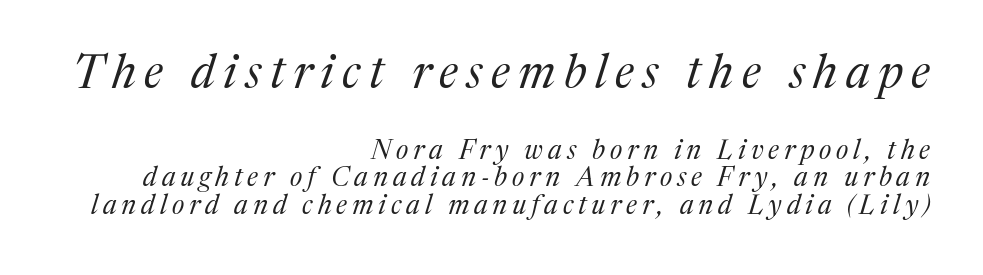
The image shows 47 px regular-weight serif type, italic (leaning right); set right-aligned, tight line spacing (1.02x), not underlined; the first (top) block is 1.74x larger; medium stroke contrast and a medium x-height.
